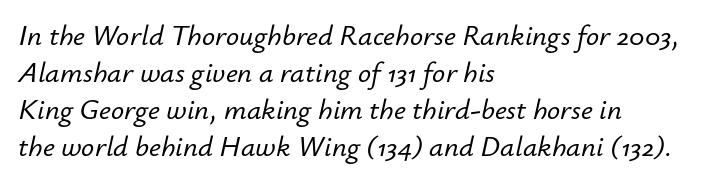
Q: Is the text italic (slanted)? A: Yes, it leans right by about 12 degrees.
Q: Is the text underlined? A: No.
Q: How is the paragraph aligned? A: Left-aligned.
Q: Is the spacing between letters normal or unusually wide? A: Normal.
Q: Is the spacing between lines tight, normal or loose? A: Normal.
Q: Width (condensed, normal, or wide)? A: Normal.
Q: Stroke contrast? A: Low.
Q: x-height? A: Small.
Q: Monospaced? A: No.
